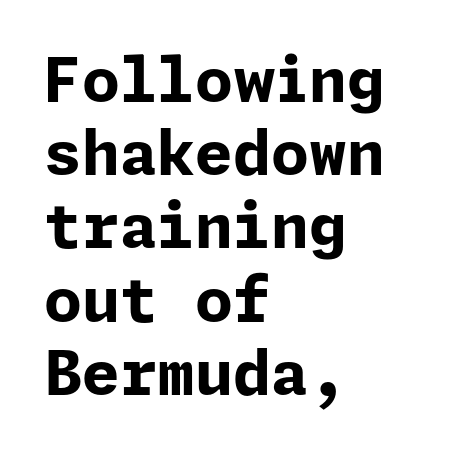
The image shows 61 px bold sans-serif type, upright; set left-aligned, line spacing 1.2x, normal letter spacing, not underlined; low stroke contrast and a medium x-height.
